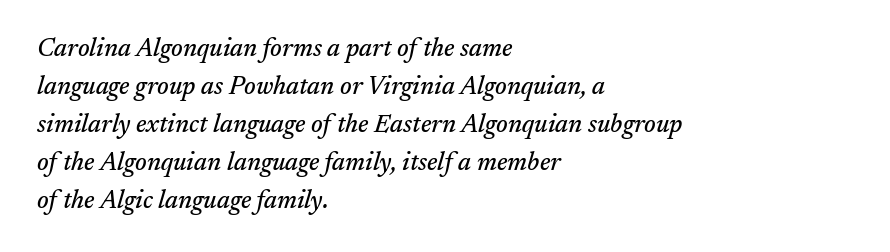
Q: Is the text italic (slanted)? A: Yes, it leans right by about 17 degrees.
Q: Is the text underlined? A: No.
Q: How is the paragraph aligned? A: Left-aligned.
Q: Is the spacing between letters normal or unusually wide? A: Normal.
Q: Is the spacing between lines tight, normal or loose? A: Normal.
